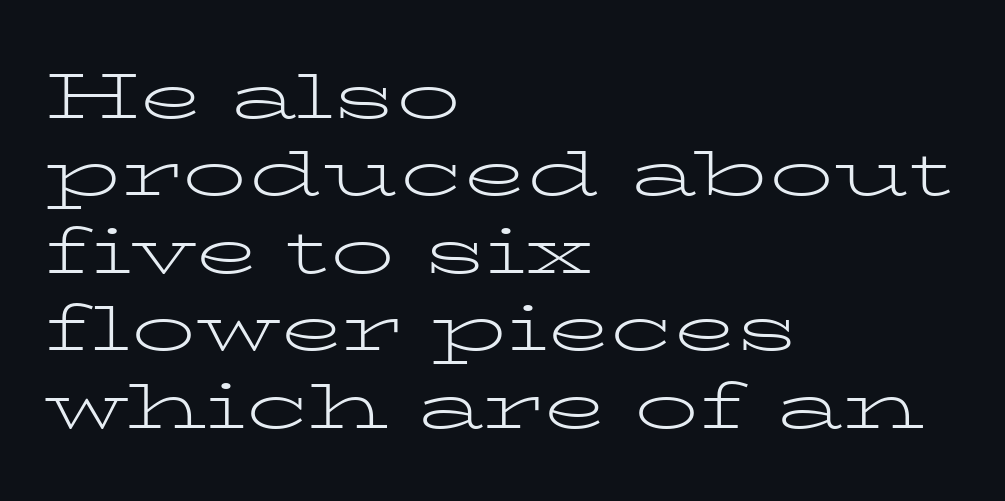
{"serif": "yes", "italic": "no", "bold": "no", "weight": "light", "width": "wide", "stroke_contrast": "low", "x_height": "medium", "monospaced": "no", "underline": "no", "align": "left", "line_spacing_ratio": 1.21, "letter_spacing": "normal", "letter_spacing_em": 0.0, "glyph_px": 64}
